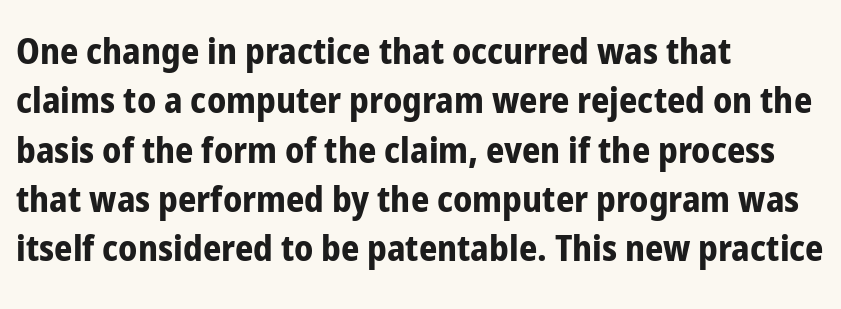
Q: Is the text bold? A: Yes.
Q: Is the text italic (slanted)? A: No, it is upright.
Q: Is the typeface a serif or a sans-serif typeface? A: Sans-serif.
Q: Is the text underlined? A: No.
Q: How is the paragraph aligned? A: Left-aligned.
Q: Is the spacing between letters normal or unusually wide? A: Normal.
Q: Is the spacing between lines tight, normal or loose? A: Normal.
Q: Width (condensed, normal, or wide)? A: Condensed.
Q: Stroke contrast? A: Low.
Q: x-height? A: Medium.
Q: Monospaced? A: No.
